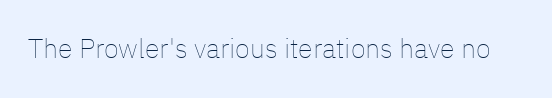
Has an underline been added? It has not. The type is set solid horizontally, with unmodified tracking. The characters are drawn with everyday or finer stroke widths. Every character sits straight up, as roman type does.
